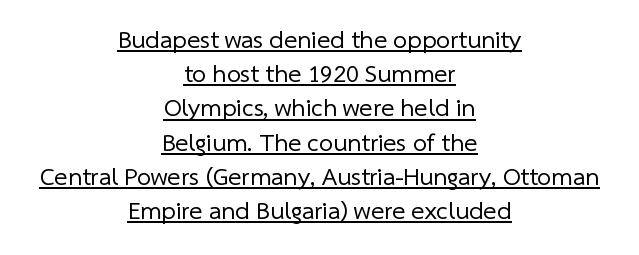
The image shows 25 px text type; set centered, normal line spacing (1.37x), normal letter spacing, underlined.
